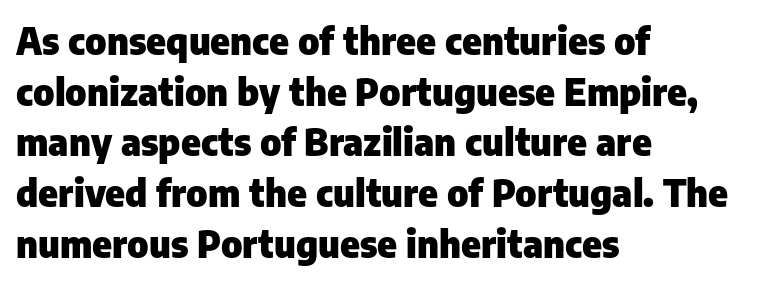
Quick note: interline space is typical. The line texture is even and compact thanks to regular tracking. Notice how the stems are strictly vertical — no italics here. These lines carry a lot of weight — the face is fully bold. Alignment: flush left.
